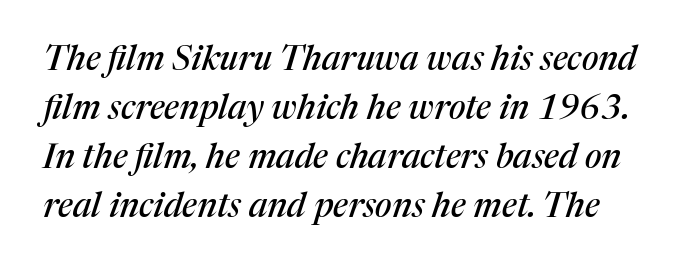
The image shows 34 px serif type, italic (leaning right); set normal line spacing (1.44x), normal letter spacing, not underlined; medium stroke contrast and a medium x-height.
